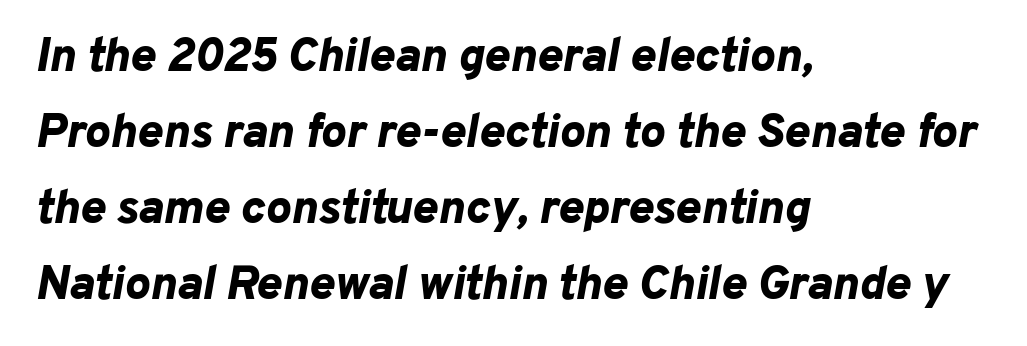
The image shows 48 px bold type, italic (leaning right); set left-aligned, normal line spacing (1.58x), normal letter spacing, not underlined; low stroke contrast and a medium x-height.
